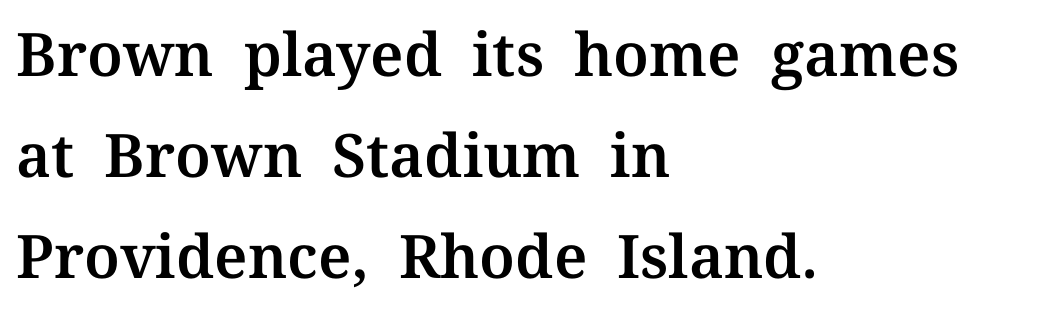
Q: Is the text italic (slanted)? A: No, it is upright.
Q: Is the typeface a serif or a sans-serif typeface? A: Serif.
Q: Is the text underlined? A: No.
Q: How is the paragraph aligned? A: Left-aligned.
Q: Is the spacing between letters normal or unusually wide? A: Normal.
Q: Is the spacing between lines tight, normal or loose? A: Normal.
Q: Width (condensed, normal, or wide)? A: Normal.
Q: Stroke contrast? A: Medium.
Q: x-height? A: Medium.
Q: Monospaced? A: No.
